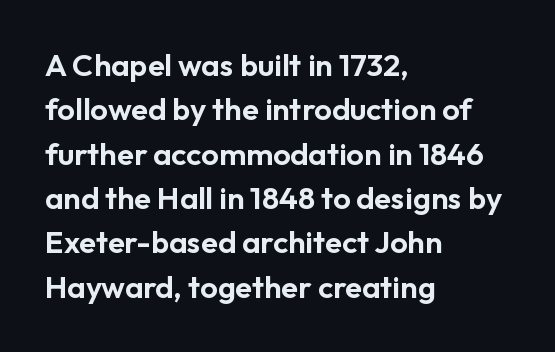
Is the letter spacing exaggerated? No — it looks like the ordinary default. The glyphs are unaccompanied by any horizontal stroke below them. Characters remain perfectly vertical along every line. How would I describe the line gaps? Plain and ordinary.
